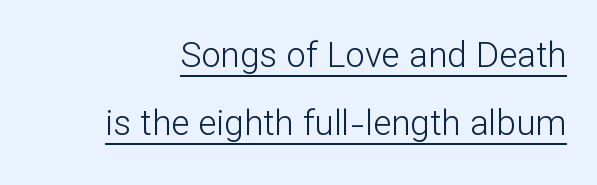
The image shows 35 px light sans-serif type, upright; set loose line spacing (1.93x), normal letter spacing, underlined; low stroke contrast and a medium x-height.
